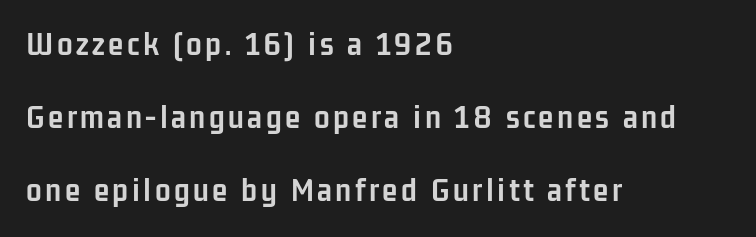
Q: Is the text bold? A: Yes.
Q: Is the text italic (slanted)? A: No, it is upright.
Q: Is the typeface a serif or a sans-serif typeface? A: Sans-serif.
Q: Is the text underlined? A: No.
Q: How is the paragraph aligned? A: Left-aligned.
Q: Is the spacing between lines tight, normal or loose? A: Loose.
Q: Width (condensed, normal, or wide)? A: Condensed.
Q: Stroke contrast? A: Low.
Q: x-height? A: Medium.
Q: Monospaced? A: No.
